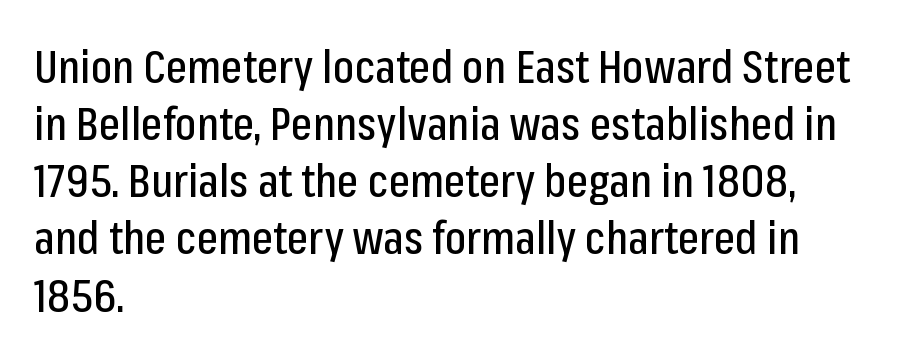
{"serif": "no", "italic": "no", "width": "condensed", "stroke_contrast": "low", "x_height": "medium", "monospaced": "no", "underline": "no", "align": "left", "line_spacing": "normal", "line_spacing_ratio": 1.27, "letter_spacing": "normal", "letter_spacing_em": 0.0, "glyph_px": 45}
